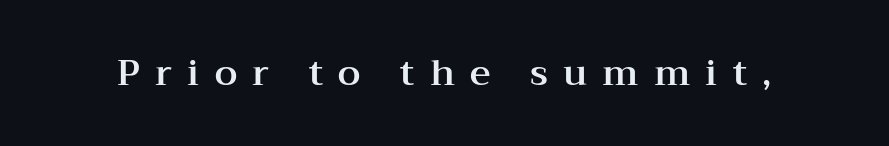
{"serif": "yes", "italic": "no", "width": "wide", "stroke_contrast": "medium", "x_height": "medium", "monospaced": "no", "underline": "no", "letter_spacing": "wide", "letter_spacing_em": 0.42, "glyph_px": 36}
